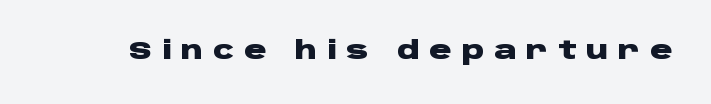
{"italic": "no", "bold": "yes", "underline": "no", "letter_spacing": "wide", "letter_spacing_em": 0.39, "glyph_px": 25}
